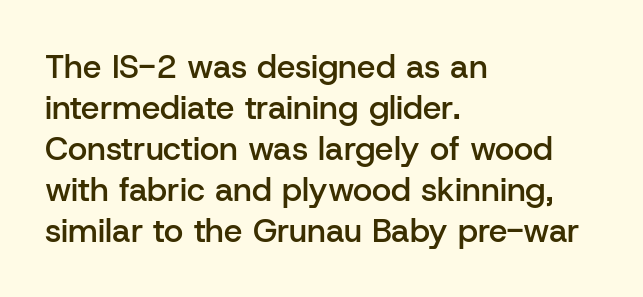
The image shows 33 px semibold sans-serif type, upright; set left-aligned, line spacing 1.24x, normal letter spacing, not underlined; low stroke contrast and a medium x-height.
